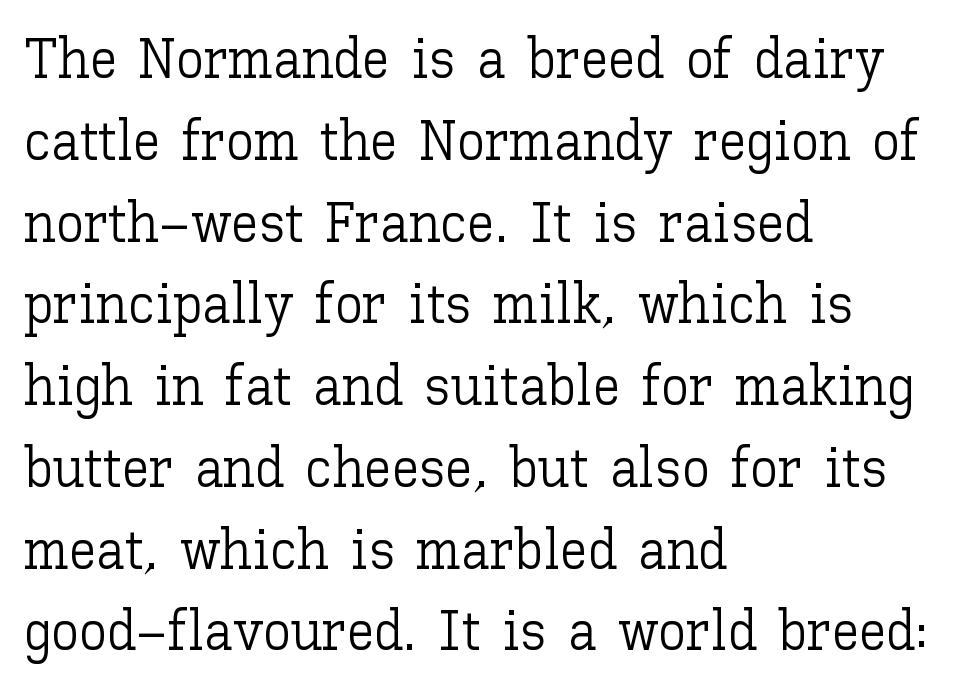
Q: Is the text bold? A: No.
Q: Is the text italic (slanted)? A: No, it is upright.
Q: Is the text underlined? A: No.
Q: How is the paragraph aligned? A: Left-aligned.
Q: Is the spacing between letters normal or unusually wide? A: Normal.
Q: Is the spacing between lines tight, normal or loose? A: Normal.
Q: Width (condensed, normal, or wide)? A: Normal.
Q: Stroke contrast? A: Low.
Q: x-height? A: Medium.
Q: Monospaced? A: No.
